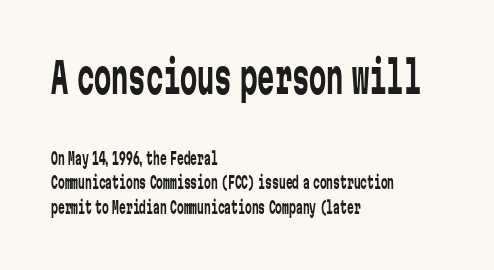
Scale decreases going downward across the two blocks. Words appear dense and cohesive because spacing is normal. The rendering uses typewriter-style spacing with identical character cells. Visually the block forms a straight wall on the left and a jagged coastline on the right. You can tell it's not italic because the verticals are truly vertical. The gap between lines stays unmarked.
